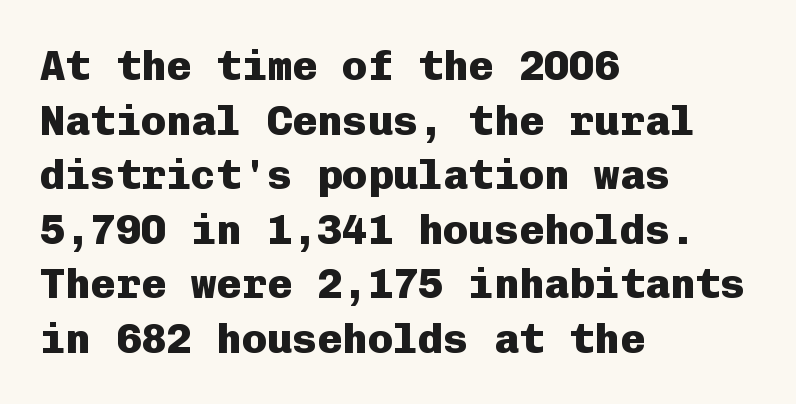
Students, this is bold: see how much ink each stroke carries. The letters march in equal steps, a hallmark of fixed-pitch type. Leading: standard. The face used here is rendered with its standard letterfit. The lettering stays uniformly vertical, giving the passage a roman look. These lines are composed in type without serifs.
